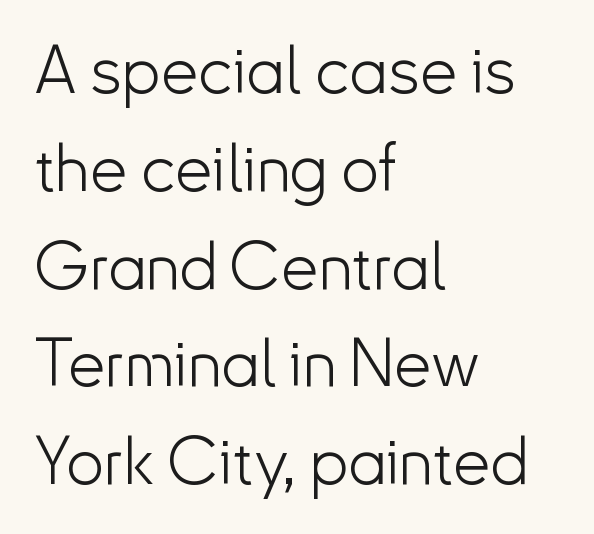
Q: Is the text bold? A: No.
Q: Is the text italic (slanted)? A: No, it is upright.
Q: Is the typeface a serif or a sans-serif typeface? A: Sans-serif.
Q: Is the text underlined? A: No.
Q: How is the paragraph aligned? A: Left-aligned.
Q: Is the spacing between letters normal or unusually wide? A: Normal.
Q: Is the spacing between lines tight, normal or loose? A: Normal.
Q: Width (condensed, normal, or wide)? A: Normal.
Q: Stroke contrast? A: Low.
Q: x-height? A: Small.
Q: Monospaced? A: No.
